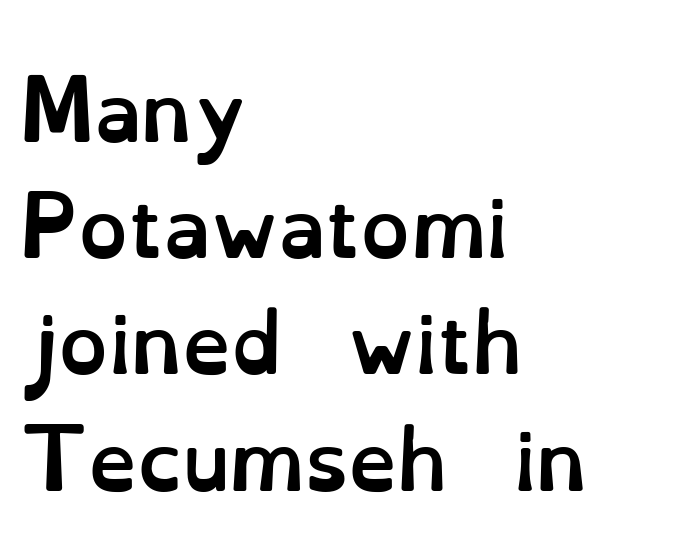
Plain, unruled lines of type. Caption: multi-line text, flush left, ragged right. The horizontal fit of the characters is conventional and even. Leading matches the norm, producing a regular column. A typesetter would mark this as roman, not italic. This sample has the flowing, uneven cadence of proportional lettering.
